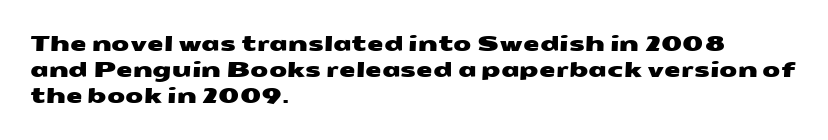
The image shows 21 px text type; set left-aligned, normal line spacing (1.25x), normal letter spacing, not underlined.
